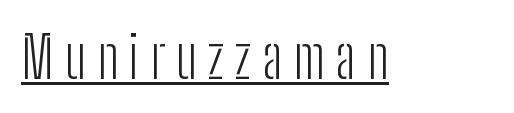
The passage shown is not bold in any degree. This is roman type, the default non-slanted kind. The rendering shows plain stroke endings on the letterforms — a sans-serif design. Do the characters align in a grid? No, the font is proportional.
